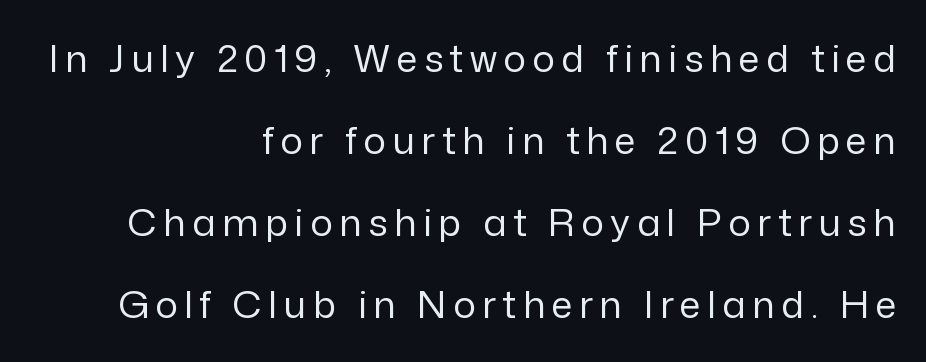
{"serif": "no", "italic": "no", "bold": "no", "weight": "regular", "width": "normal", "stroke_contrast": "low", "x_height": "medium", "monospaced": "no", "underline": "no", "align": "right", "line_spacing": "loose", "line_spacing_ratio": 2.16, "glyph_px": 38}
